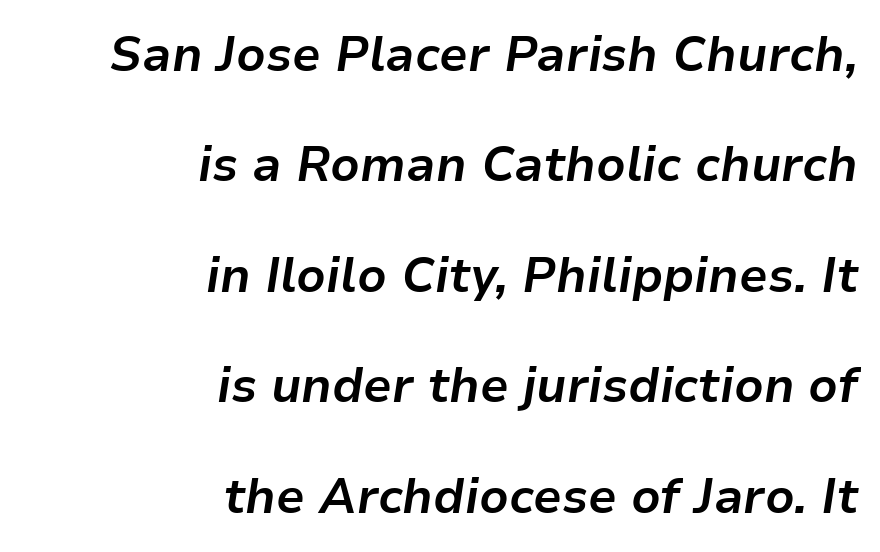
These lines were composed using italics. On the weight axis this lands at bold, roughly 700. Nobody drew a line under any word here. Note the varied advance widths — an 'i' is clearly narrower than an 'm'. In terms of leading, this rendering errs on the spacious side.
